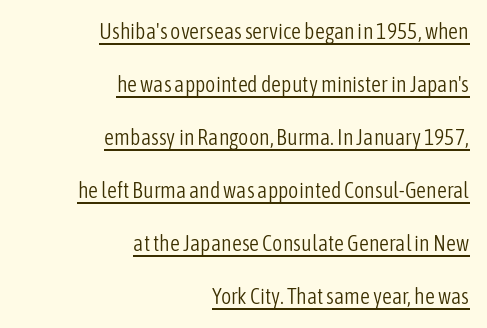
Q: Is the text bold? A: No.
Q: Is the text italic (slanted)? A: No, it is upright.
Q: Is the text underlined? A: Yes.
Q: How is the paragraph aligned? A: Right-aligned.
Q: Is the spacing between letters normal or unusually wide? A: Normal.
Q: Is the spacing between lines tight, normal or loose? A: Loose.
